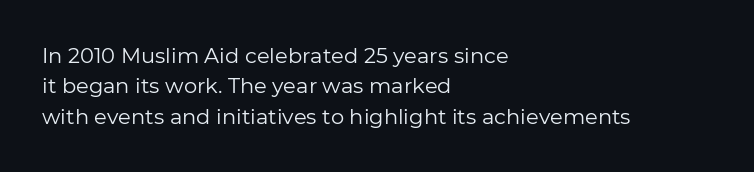
Letter spacing: default. Ink coverage per letter is moderate at most. The rag falls on the right side of this text block. Descenders are the only things crossing below the line. This block has exactly the height ordinary leading produces. This is the regular roman posture of the typeface.
